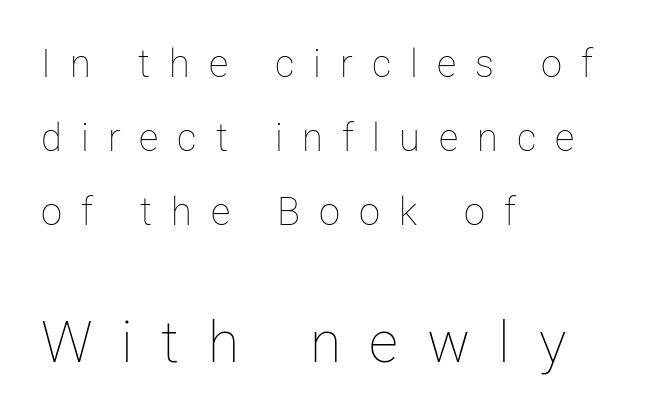
The string is rendered with underlining switched off. Proportional: the letters do not fall into vertical columns. Leftover space on each line is placed entirely after the last word. Does the leading feel generous? Absolutely, it's lavish. If you squint, the bottom block still reads clearly — it's the larger of the two. These lines have a slow, spaced-out rhythm from letter to letter.
